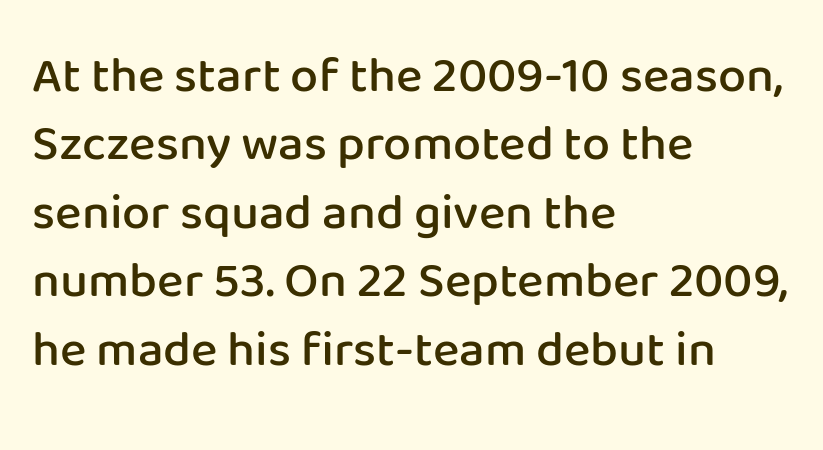
{"serif": "no", "italic": "no", "bold": "semi", "weight": "semibold", "width": "normal", "stroke_contrast": "low", "x_height": "medium", "monospaced": "no", "underline": "no", "align": "left", "line_spacing": "normal", "line_spacing_ratio": 1.37, "letter_spacing": "normal", "letter_spacing_em": 0.0, "glyph_px": 50}
